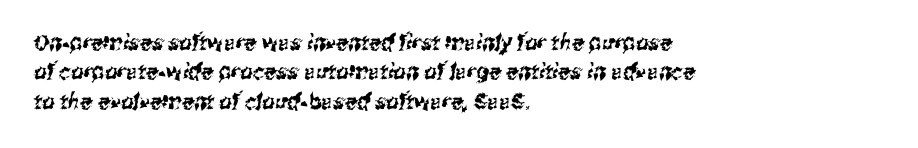
{"underline": "no", "align": "left", "line_spacing": "normal", "line_spacing_ratio": 1.33, "letter_spacing": "normal", "letter_spacing_em": 0.0, "glyph_px": 22}
